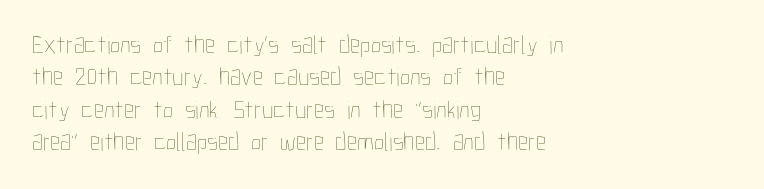
{"italic": "no", "bold": "no", "underline": "no", "align": "left", "line_spacing": "normal", "line_spacing_ratio": 1.25, "letter_spacing": "normal", "letter_spacing_em": 0.0, "glyph_px": 26}
